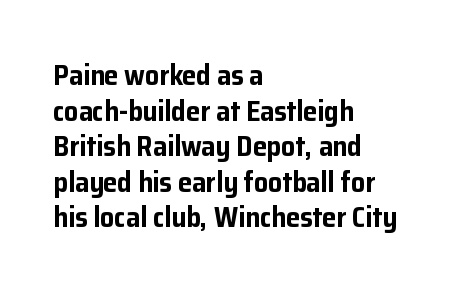
The image shows 28 px bold sans-serif type, upright; set left-aligned, normal line spacing (1.27x), normal letter spacing, not underlined; low stroke contrast and a medium x-height.
